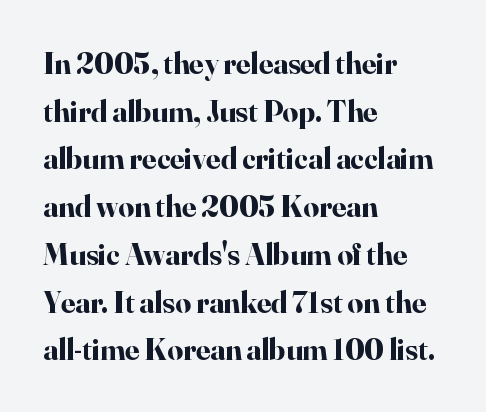
Q: Is the text bold? A: Yes.
Q: Is the text italic (slanted)? A: No, it is upright.
Q: Is the typeface a serif or a sans-serif typeface? A: Serif.
Q: Is the text underlined? A: No.
Q: How is the paragraph aligned? A: Left-aligned.
Q: Is the spacing between letters normal or unusually wide? A: Normal.
Q: Is the spacing between lines tight, normal or loose? A: Normal.
Q: Width (condensed, normal, or wide)? A: Normal.
Q: Stroke contrast? A: High.
Q: x-height? A: Small.
Q: Monospaced? A: No.
